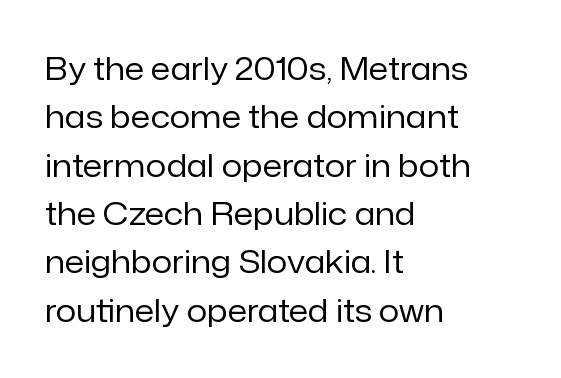
The image shows 32 px regular-weight sans-serif type, upright; set left-aligned, normal line spacing (1.51x), normal letter spacing, not underlined; low stroke contrast and a medium x-height.
